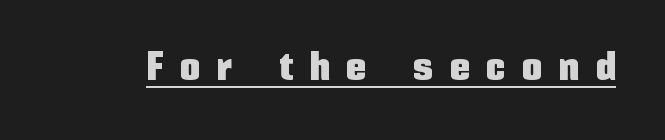
The image shows 39 px condensed sans-serif type, upright; set unusually wide letter spacing (+0.45 em), underlined; low stroke contrast and a medium x-height.
